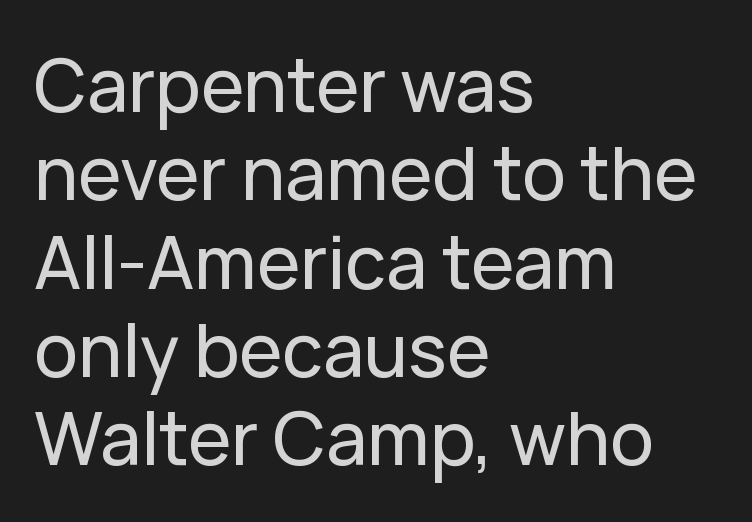
Q: Is the text italic (slanted)? A: No, it is upright.
Q: Is the typeface a serif or a sans-serif typeface? A: Sans-serif.
Q: Is the text underlined? A: No.
Q: How is the paragraph aligned? A: Left-aligned.
Q: Is the spacing between letters normal or unusually wide? A: Normal.
Q: Width (condensed, normal, or wide)? A: Normal.
Q: Stroke contrast? A: Low.
Q: x-height? A: Medium.
Q: Monospaced? A: No.
